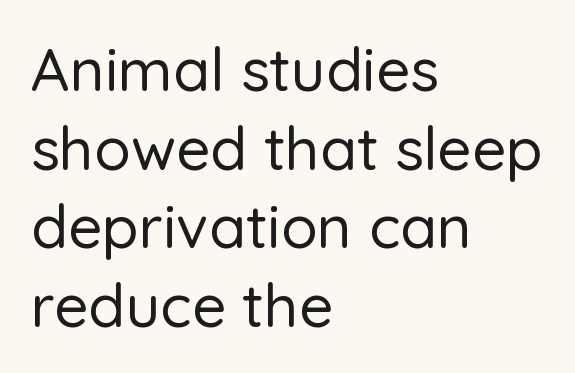
The lines in this sample share a left origin and differ only in where they stop. The font family rendered here belongs to the sans-serif group. The lettering holds an erect, upright posture throughout. Line spacing here is normal.
